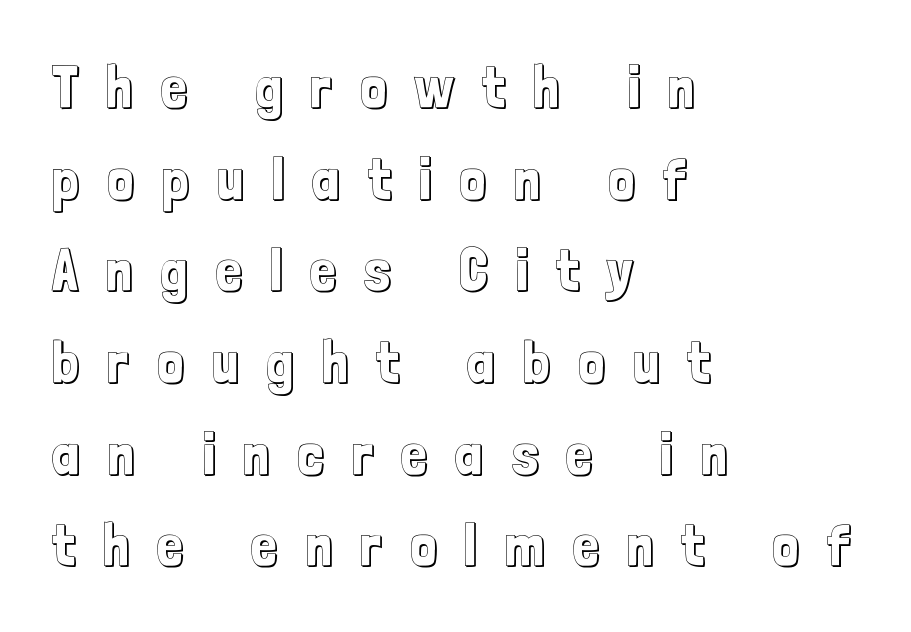
The image shows 58 px condensed type, upright; set left-aligned, normal line spacing (1.58x), unusually wide letter spacing (+0.49 em), not underlined; a medium x-height.
